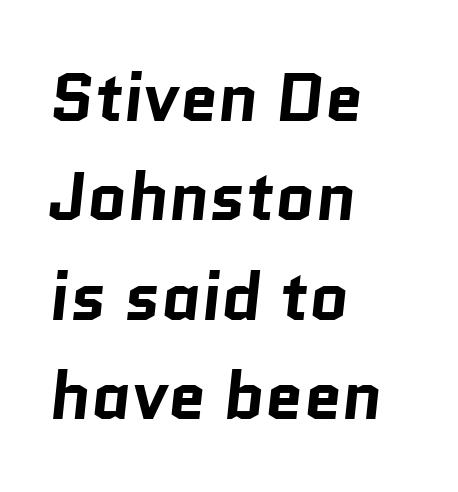
Do the characters align in a grid? No, the font is proportional. Normally led — the rows are evenly, conventionally spaced. Nothing unusual about the tracking: characters are spaced as the font intends. Layout note: lines flush left.
